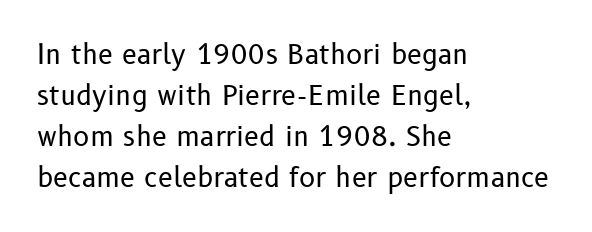
The image shows 27 px text type, upright; set left-aligned, normal line spacing (1.52x), normal letter spacing, not underlined.
